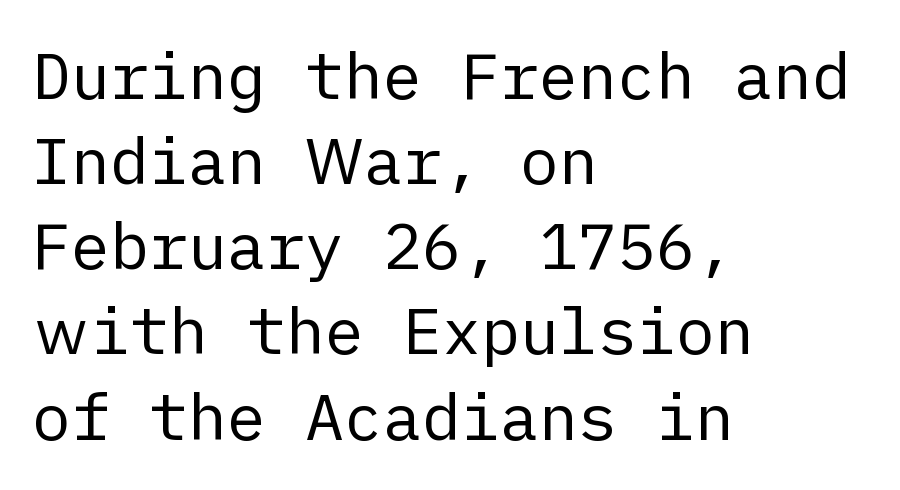
The image shows 65 px regular-weight sans-serif type, upright; set left-aligned, normal line spacing (1.31x), normal letter spacing, not underlined; low stroke contrast and a medium x-height.
